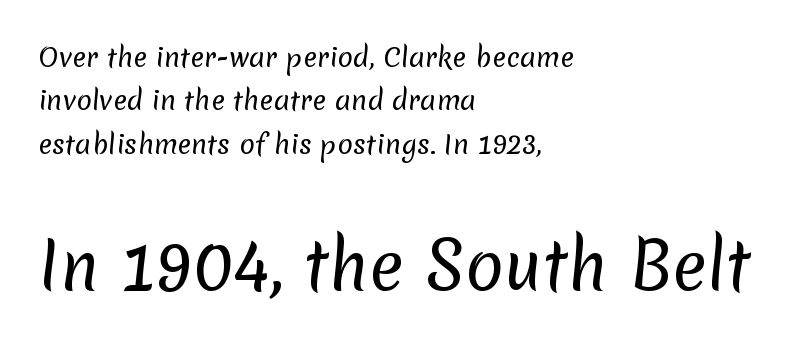
The image shows 64 px regular-weight sans-serif type; set left-aligned, normal line spacing (1.67x), normal letter spacing, not underlined; the second (bottom) block is 2.46x larger; low stroke contrast and a medium x-height.
